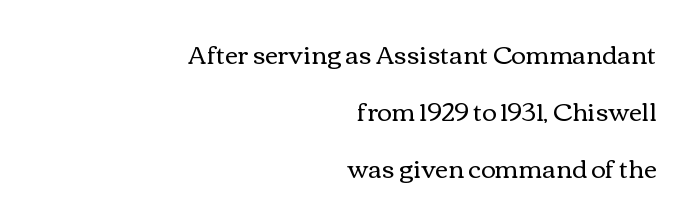
The image shows 25 px text type, upright; set right-aligned, loose line spacing (2.28x), normal letter spacing, not underlined.
